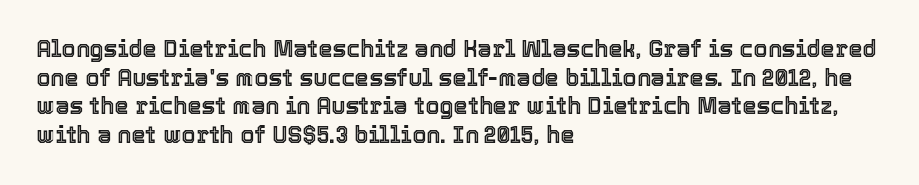
Q: Is the text italic (slanted)? A: No, it is upright.
Q: Is the text underlined? A: No.
Q: How is the paragraph aligned? A: Left-aligned.
Q: Is the spacing between letters normal or unusually wide? A: Normal.
Q: Is the spacing between lines tight, normal or loose? A: Normal.
